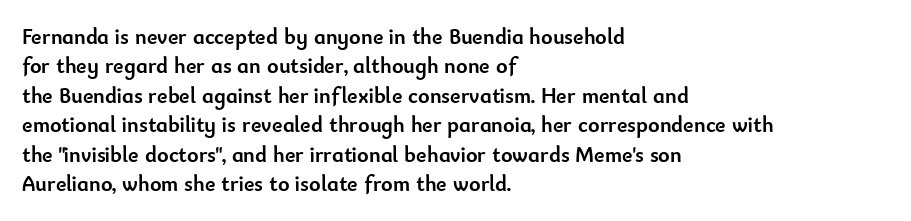
The vertical gap from one line to the next is medium. The rendering uses a bold face; every stroke is thick and dark. When letters stand straight like this, we call the style roman or upright. A typesetter would call this zero additional tracking.
